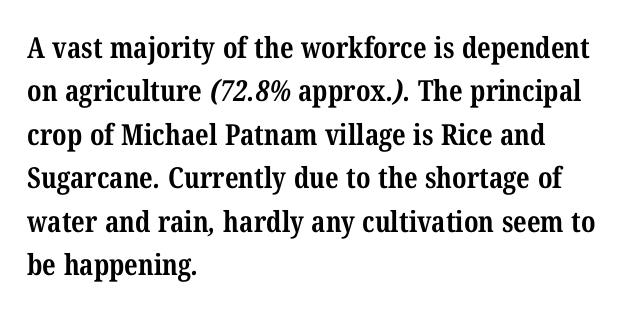
{"serif": "yes", "bold": "yes", "weight": "bold", "width": "condensed", "stroke_contrast": "medium", "x_height": "medium", "monospaced": "no", "underline": "no", "align": "left", "line_spacing": "normal", "line_spacing_ratio": 1.5, "letter_spacing": "normal", "letter_spacing_em": 0.0, "glyph_px": 29}
